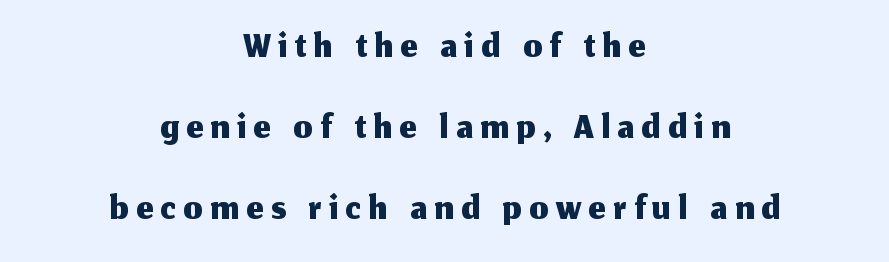
Q: Is the text italic (slanted)? A: No, it is upright.
Q: Is the typeface a serif or a sans-serif typeface? A: Sans-serif.
Q: Is the text underlined? A: No.
Q: How is the paragraph aligned? A: Centered.
Q: Is the spacing between lines tight, normal or loose? A: Normal.
Q: Width (condensed, normal, or wide)? A: Normal.
Q: Stroke contrast? A: Medium.
Q: x-height? A: Medium.
Q: Monospaced? A: No.
